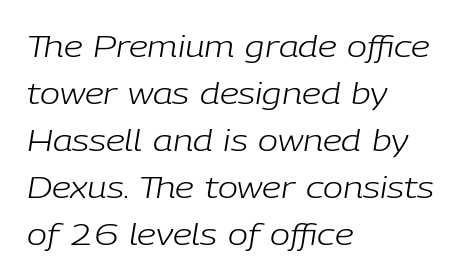
Q: Is the text bold? A: No.
Q: Is the text italic (slanted)? A: Yes, it leans right by about 9 degrees.
Q: Is the text underlined? A: No.
Q: How is the paragraph aligned? A: Left-aligned.
Q: Is the spacing between letters normal or unusually wide? A: Normal.
Q: Is the spacing between lines tight, normal or loose? A: Normal.
Q: Width (condensed, normal, or wide)? A: Normal.
Q: Stroke contrast? A: Low.
Q: x-height? A: Medium.
Q: Monospaced? A: No.
